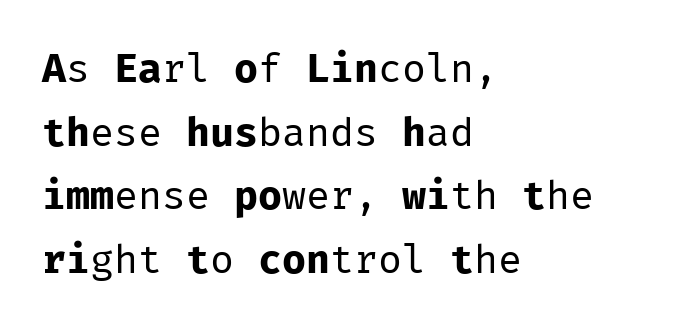
Q: Is the text bold? A: No.
Q: Is the text italic (slanted)? A: No, it is upright.
Q: Is the typeface a serif or a sans-serif typeface? A: Sans-serif.
Q: Is the text underlined? A: No.
Q: How is the paragraph aligned? A: Left-aligned.
Q: Is the spacing between letters normal or unusually wide? A: Normal.
Q: Is the spacing between lines tight, normal or loose? A: Normal.
Q: Width (condensed, normal, or wide)? A: Normal.
Q: Stroke contrast? A: Low.
Q: x-height? A: Medium.
Q: Monospaced? A: Yes.
